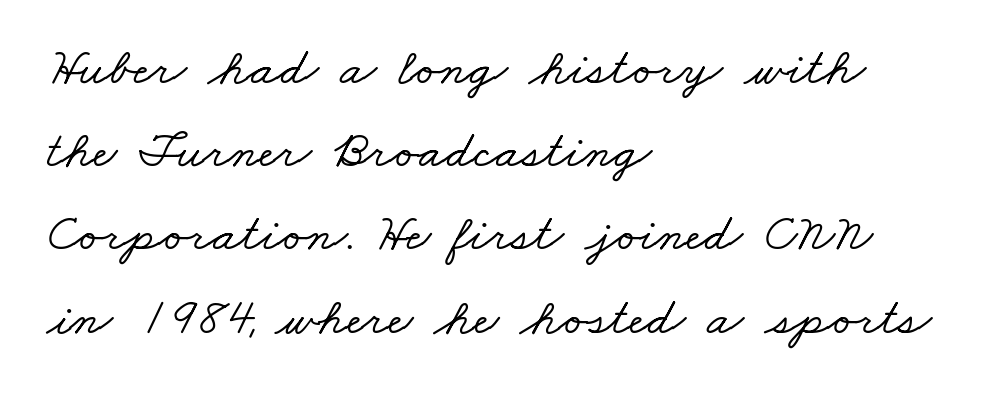
Stroke terminals: seriffed. There is no visible air inserted between adjacent glyphs. The passage shown is typed in a proportional face where columns would drift. Horizontally, the lines are justified to the leading edge only. Evenly set lines give the paragraph a standard silhouette. Unmarked baselines from the first word to the last.
